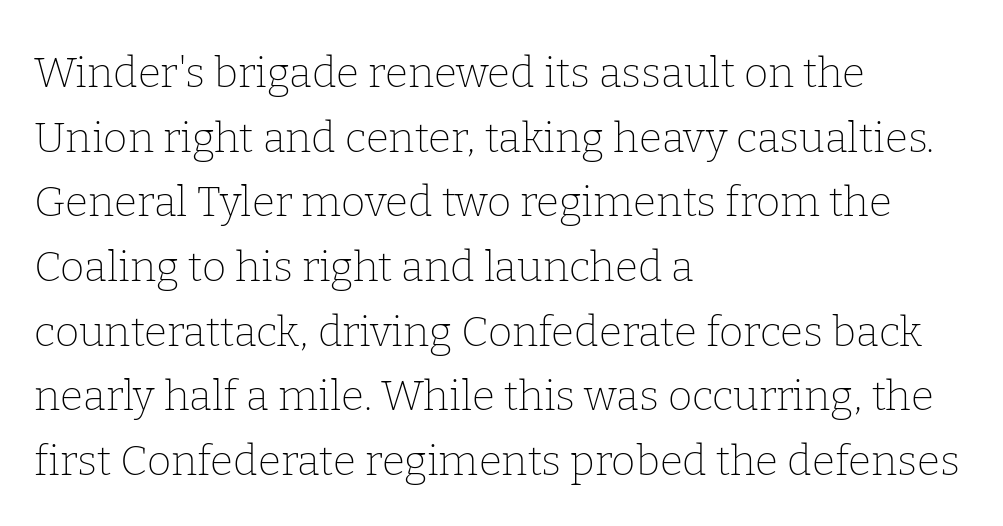
{"serif": "yes", "italic": "no", "bold": "no", "weight": "thin", "width": "normal", "stroke_contrast": "low", "x_height": "medium", "monospaced": "no", "underline": "no", "align": "left", "line_spacing": "normal", "line_spacing_ratio": 1.54, "letter_spacing": "normal", "letter_spacing_em": 0.0, "glyph_px": 42}
